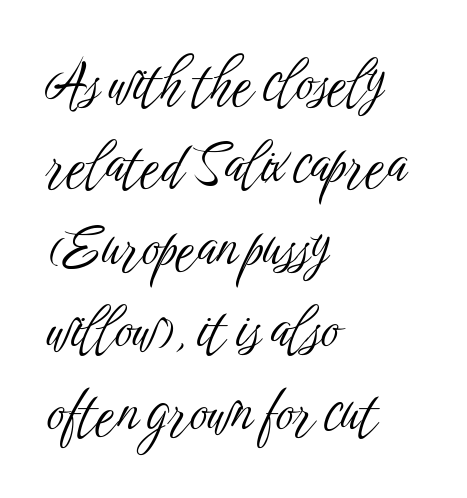
{"serif": "no", "bold": "no", "weight": "light", "width": "condensed", "stroke_contrast": "low", "x_height": "medium", "monospaced": "no", "underline": "no", "align": "left", "line_spacing": "normal", "line_spacing_ratio": 1.5, "letter_spacing": "normal", "letter_spacing_em": 0.0, "glyph_px": 55}
